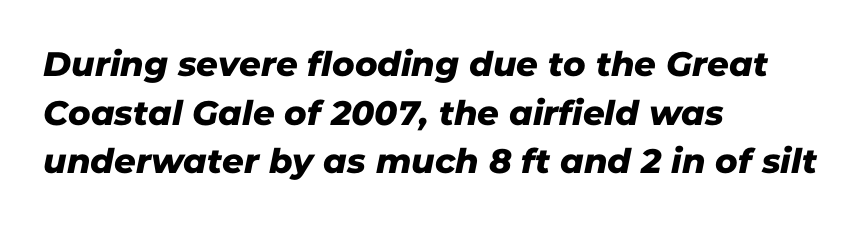
Is this a fixed-width face? No — the glyphs have proportional, varying widths. Observe the absence of serifs on each vertical stroke in this sample. The block of text has a typical density, with ordinary space between rows. The horizontal fit of the characters is conventional and even. Plain, unruled lines of type. Teacher's note: observe the even left margin — that is flush-left alignment.
